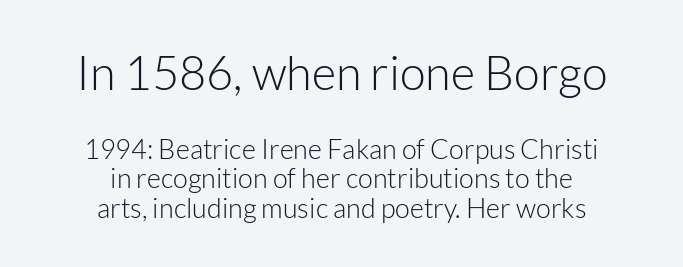
{"serif": "no", "italic": "no", "bold": "no", "weight": "light", "width": "normal", "stroke_contrast": "low", "x_height": "medium", "monospaced": "no", "underline": "no", "align": "center", "line_spacing": "tight", "line_spacing_ratio": 1.09, "letter_spacing": "normal", "letter_spacing_em": 0.0, "larger_block": "first", "size_ratio": 1.74, "glyph_px": 47}
